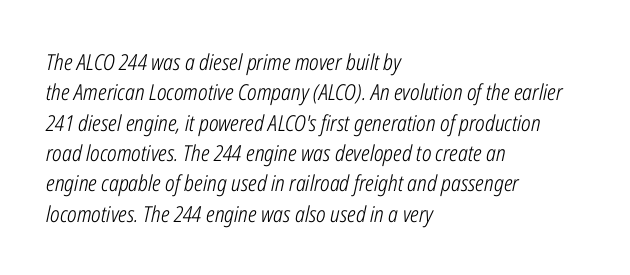
Q: Is the text bold? A: No.
Q: Is the text italic (slanted)? A: Yes, it leans right by about 12 degrees.
Q: Is the text underlined? A: No.
Q: How is the paragraph aligned? A: Left-aligned.
Q: Is the spacing between letters normal or unusually wide? A: Normal.
Q: Is the spacing between lines tight, normal or loose? A: Normal.
